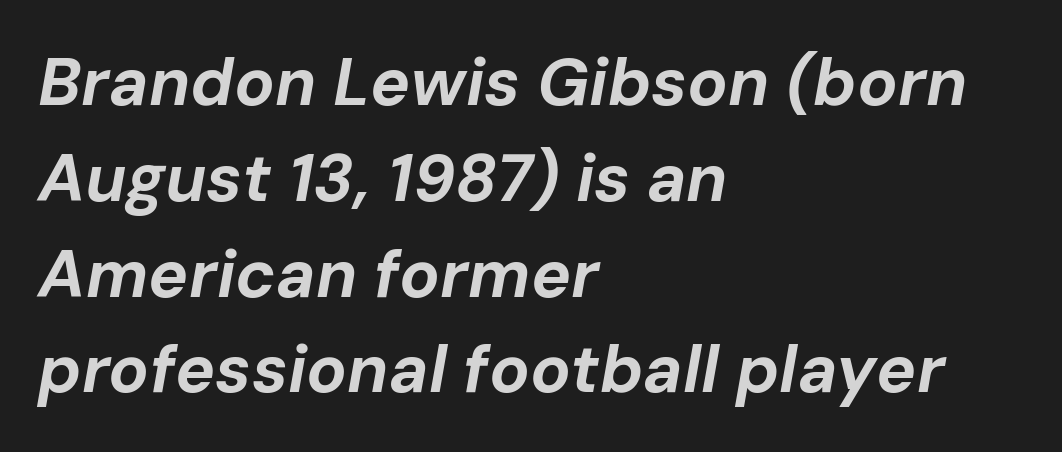
These lines are rendered in a variable-pitch font. The rendering applies a slant to the glyphs. Leading: standard. Leftover space on each line is placed entirely after the last word. Chunky letters — that's bold for sure. These lines keep a tight, regular rhythm from letter to letter.
